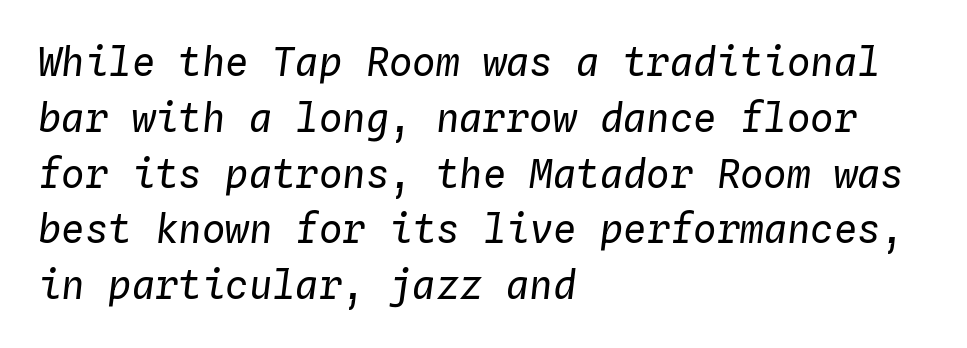
No letter is thick-stroked: the sample isn't bold. Whoever set this chose a conventional vertical rhythm. The font's italic variant was chosen for this text. Quick note: underline off. The passage shown is typed in a monospace face where columns stay perfectly aligned. The compositor pushed each line to the left boundary.
